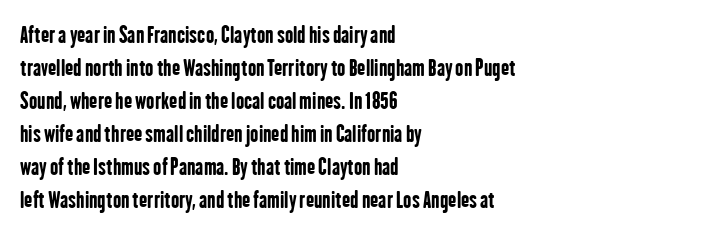
{"italic": "no", "bold": "yes", "underline": "no", "align": "left", "line_spacing": "normal", "line_spacing_ratio": 1.5, "letter_spacing": "normal", "letter_spacing_em": 0.0, "glyph_px": 22}
